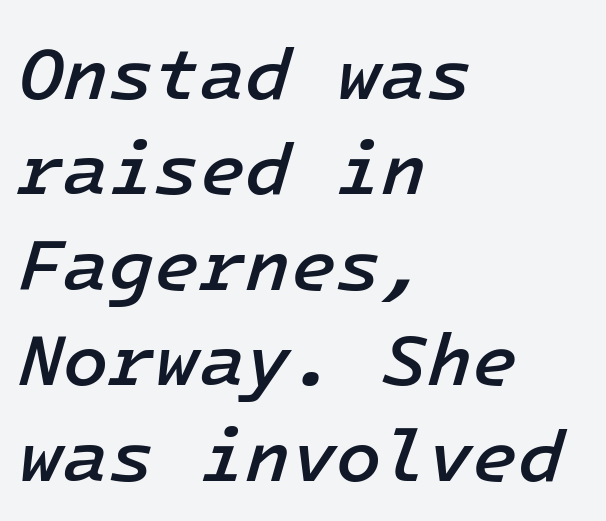
The image shows 74 px semibold type, italic (leaning right); set left-aligned, normal line spacing (1.29x), normal letter spacing, not underlined; low stroke contrast and a medium x-height.
